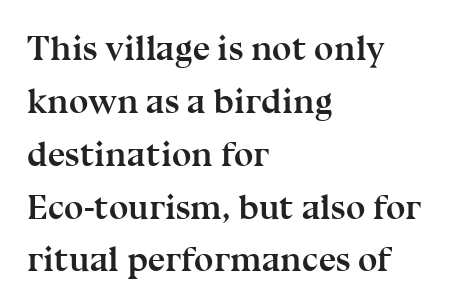
{"serif": "yes", "italic": "no", "bold": "yes", "weight": "semibold", "width": "normal", "stroke_contrast": "medium", "x_height": "medium", "monospaced": "no", "underline": "no", "align": "left", "line_spacing": "normal", "line_spacing_ratio": 1.51, "letter_spacing": "normal", "letter_spacing_em": 0.0, "glyph_px": 35}
